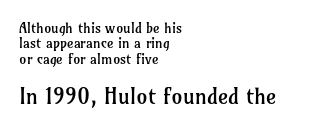
The image shows 22 px text type, upright; set left-aligned, tight line spacing (1.09x), normal letter spacing, not underlined; the second (bottom) block is 1.57x larger.
